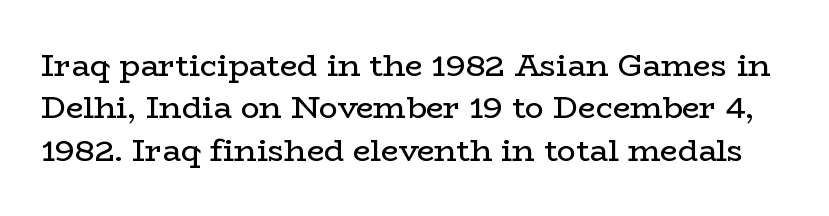
Q: Is the text bold? A: No.
Q: Is the text italic (slanted)? A: No, it is upright.
Q: Is the typeface a serif or a sans-serif typeface? A: Serif.
Q: Is the text underlined? A: No.
Q: Is the spacing between letters normal or unusually wide? A: Normal.
Q: Is the spacing between lines tight, normal or loose? A: Normal.
Q: Width (condensed, normal, or wide)? A: Wide.
Q: Stroke contrast? A: Low.
Q: x-height? A: Medium.
Q: Monospaced? A: No.
